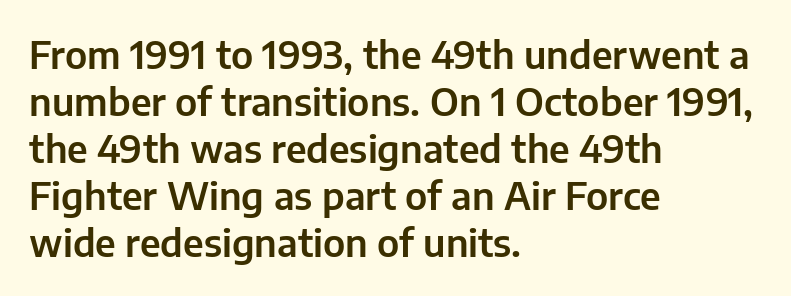
The image shows 38 px sans-serif type, upright; set left-aligned, line spacing 1.24x, normal letter spacing, not underlined; low stroke contrast and a medium x-height.
